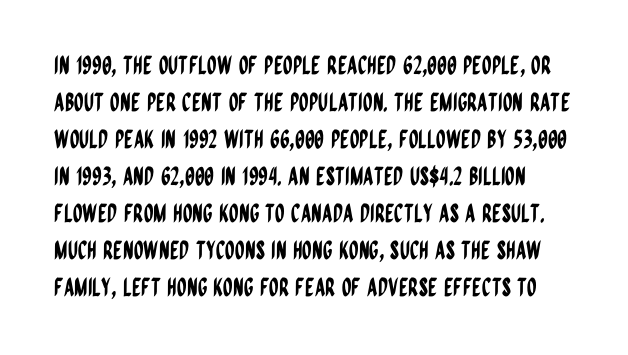
{"italic": "no", "underline": "no", "line_spacing": "normal", "line_spacing_ratio": 1.48, "letter_spacing": "normal", "letter_spacing_em": 0.0, "glyph_px": 25}
